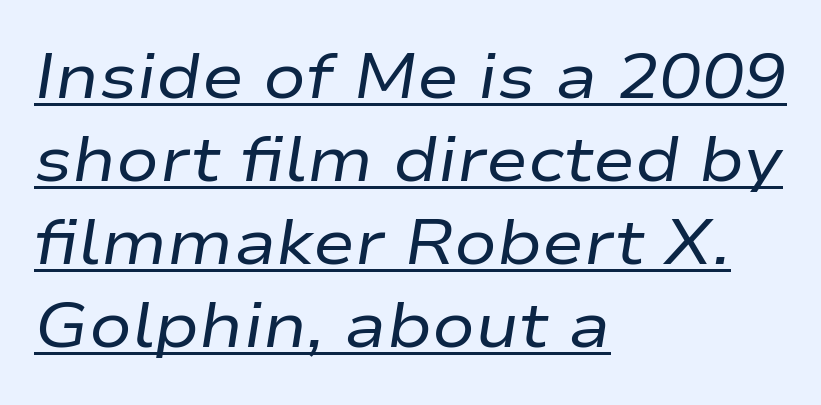
{"italic": "yes", "lean": "right", "slant_degrees": 9, "bold": "no", "weight": "regular", "width": "wide", "stroke_contrast": "low", "x_height": "medium", "monospaced": "no", "underline": "yes", "align": "left", "line_spacing": "normal", "line_spacing_ratio": 1.32, "letter_spacing": "normal", "letter_spacing_em": 0.0, "glyph_px": 63}
